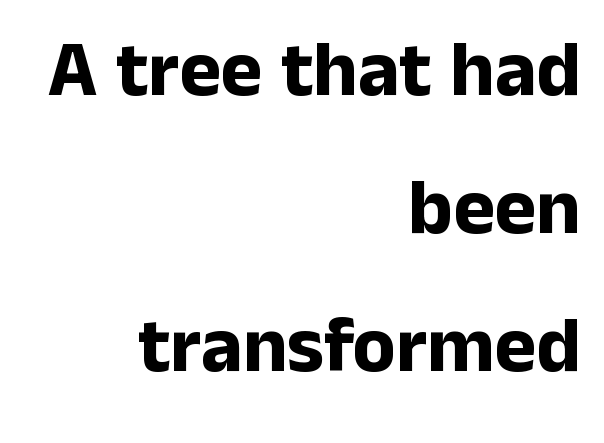
The rendering keeps characters at their native spacing. Quick note: underline off. This rendering uses right alignment, leaving the left contour irregular. The lettering stays uniformly vertical, giving the passage a roman look.
